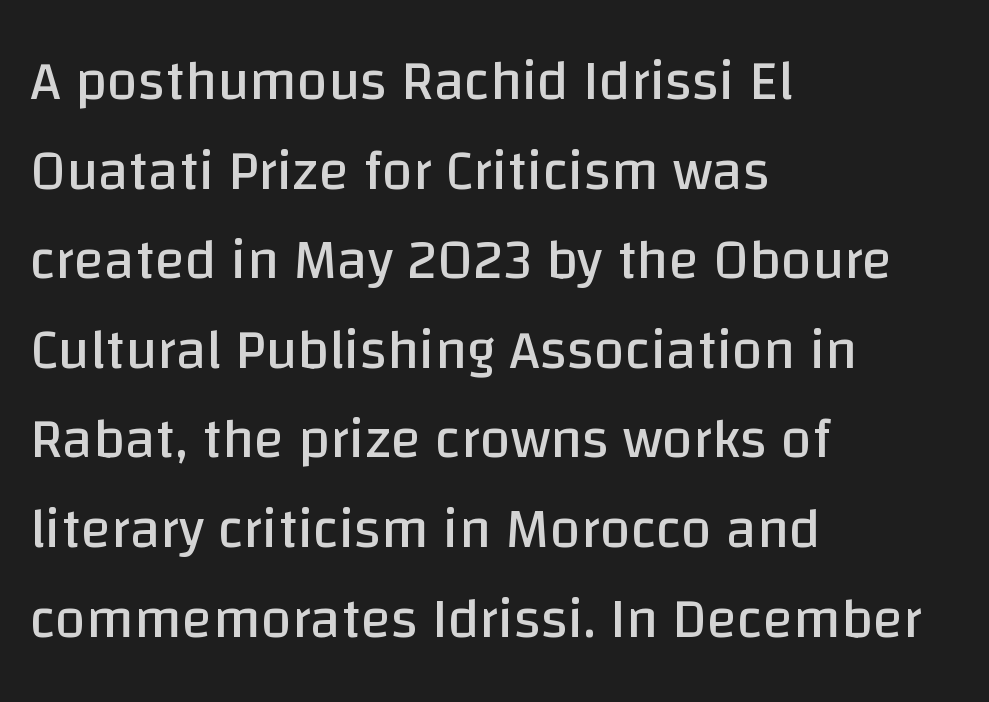
{"serif": "no", "italic": "no", "bold": "no", "weight": "regular", "width": "normal", "stroke_contrast": "low", "x_height": "large", "monospaced": "no", "underline": "no", "align": "left", "line_spacing": "normal", "line_spacing_ratio": 1.6, "letter_spacing": "normal", "letter_spacing_em": 0.0, "glyph_px": 56}
